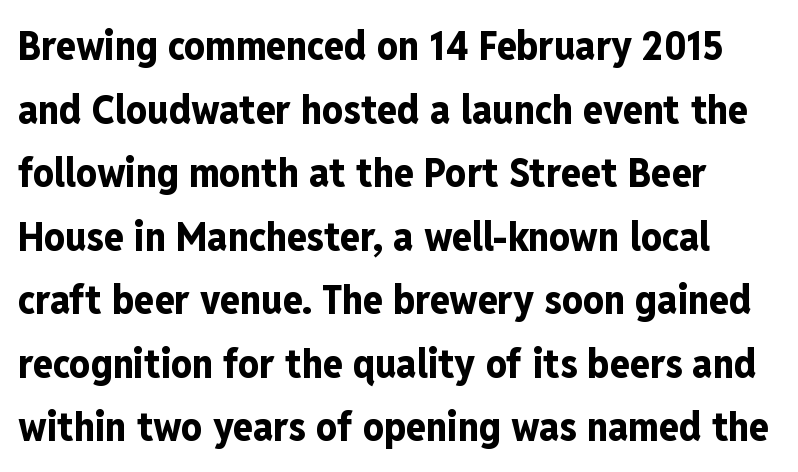
The image shows 41 px bold, condensed sans-serif type, upright; set normal line spacing (1.55x), normal letter spacing, not underlined; low stroke contrast and a medium x-height.
